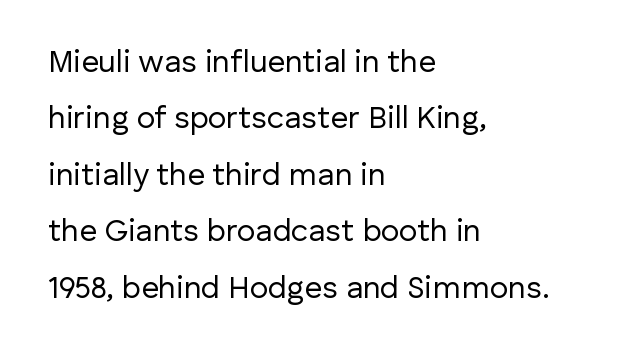
Q: Is the text bold? A: No.
Q: Is the text italic (slanted)? A: No, it is upright.
Q: Is the typeface a serif or a sans-serif typeface? A: Sans-serif.
Q: Is the text underlined? A: No.
Q: How is the paragraph aligned? A: Left-aligned.
Q: Is the spacing between letters normal or unusually wide? A: Normal.
Q: Width (condensed, normal, or wide)? A: Normal.
Q: Stroke contrast? A: Low.
Q: x-height? A: Medium.
Q: Monospaced? A: No.
